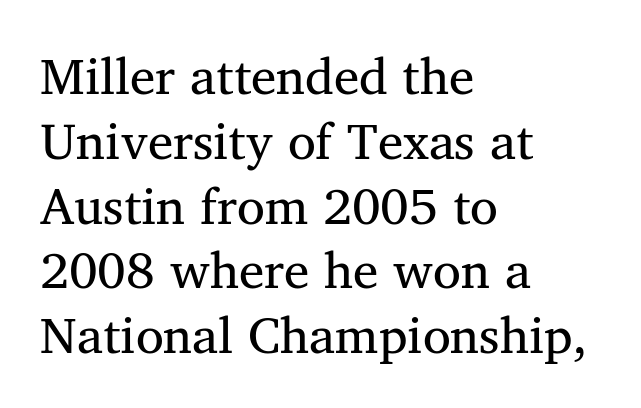
Italic? Not at all — the glyphs are vertical. The letters carry serifs — small finishing strokes at the ends of their stems. Do the characters align in a grid? No, the font is proportional. Weight: regular or lighter. This rendering leaves character spacing at its baseline value.
